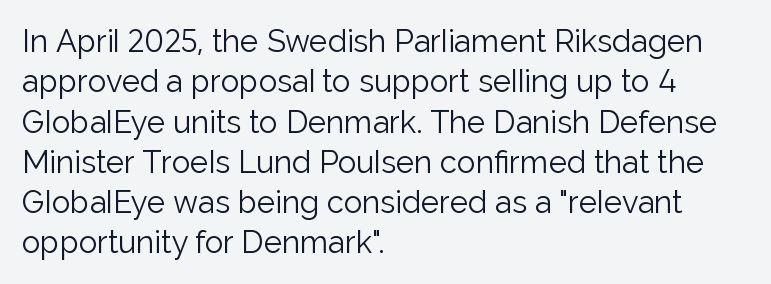
Q: Is the text bold? A: No.
Q: Is the text italic (slanted)? A: No, it is upright.
Q: Is the typeface a serif or a sans-serif typeface? A: Sans-serif.
Q: Is the text underlined? A: No.
Q: How is the paragraph aligned? A: Left-aligned.
Q: Is the spacing between letters normal or unusually wide? A: Normal.
Q: Is the spacing between lines tight, normal or loose? A: Normal.
Q: Width (condensed, normal, or wide)? A: Normal.
Q: Stroke contrast? A: Low.
Q: x-height? A: Medium.
Q: Monospaced? A: No.
